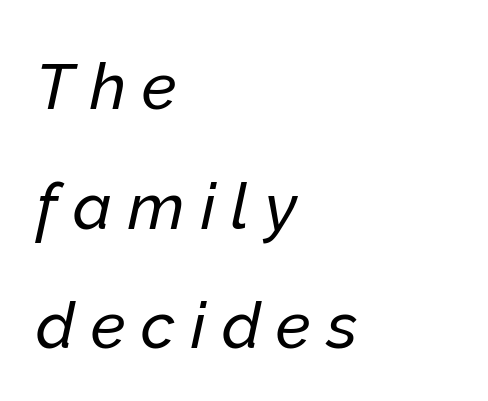
The image shows 64 px text type, italic (leaning right); set left-aligned, line spacing 1.87x, unusually wide letter spacing (+0.25 em), not underlined; low stroke contrast and a medium x-height.
